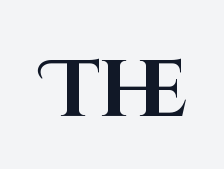
{"serif": "no", "italic": "no", "bold": "yes", "weight": "bold", "width": "normal", "stroke_contrast": "high", "x_height": "large", "monospaced": "no", "underline": "no", "letter_spacing": "normal", "letter_spacing_em": 0.0, "glyph_px": 80}
